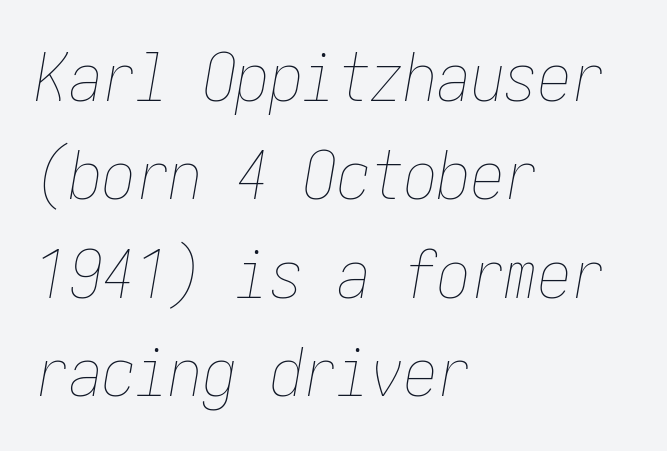
The image shows 67 px thin, condensed type, italic (leaning right); set left-aligned, normal line spacing (1.47x), normal letter spacing, not underlined; low stroke contrast and a medium x-height.
